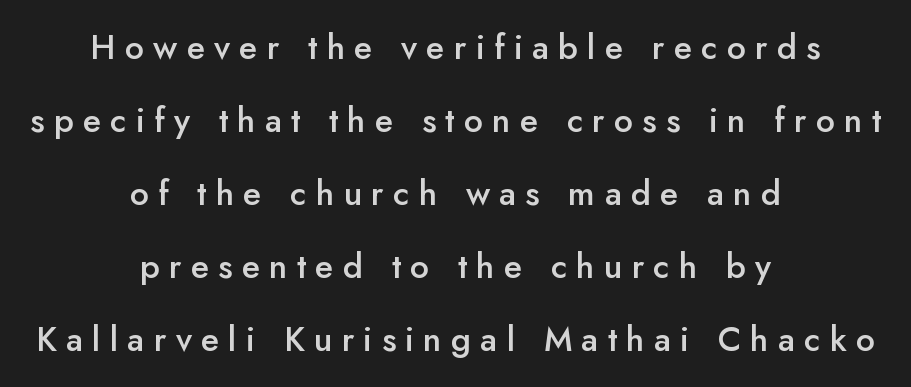
The image shows 34 px semibold sans-serif type, upright; set centered, loose line spacing (2.15x), unusually wide letter spacing (+0.27 em), not underlined; low stroke contrast and a small x-height.
